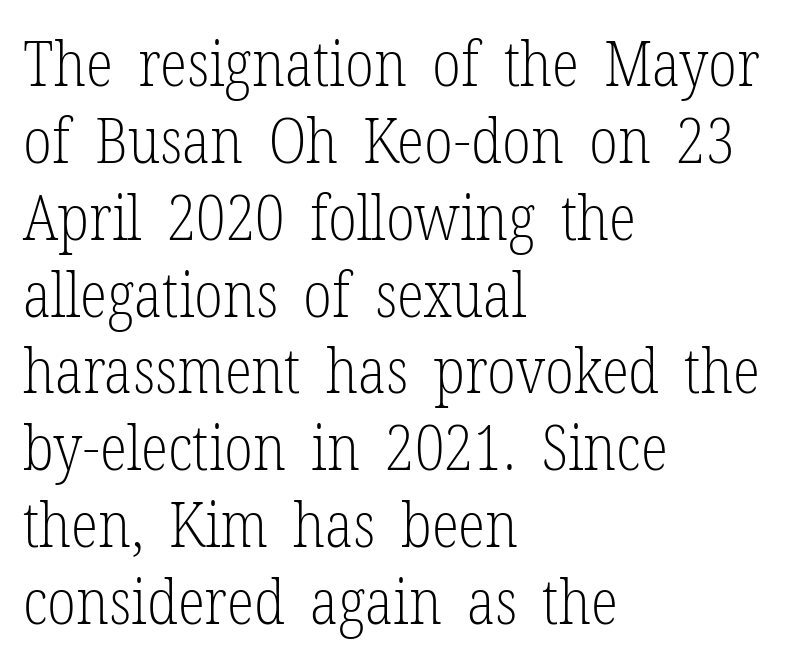
Q: Is the text bold? A: No.
Q: Is the text italic (slanted)? A: No, it is upright.
Q: Is the typeface a serif or a sans-serif typeface? A: Serif.
Q: Is the text underlined? A: No.
Q: How is the paragraph aligned? A: Left-aligned.
Q: Is the spacing between letters normal or unusually wide? A: Normal.
Q: Width (condensed, normal, or wide)? A: Condensed.
Q: Stroke contrast? A: Low.
Q: x-height? A: Medium.
Q: Monospaced? A: No.
